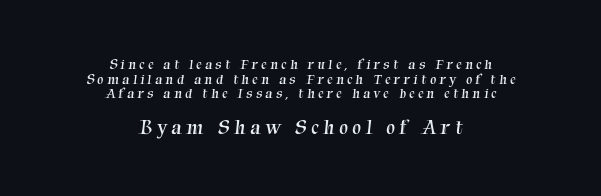
The second block has been scaled up relative to the first. Someone cranked the tracking dial way up on this one. Type without underlining. The space between consecutive lines is stingy. In CSS terms this would be text-align: center. Stem width sits at or under what a default text font uses.
